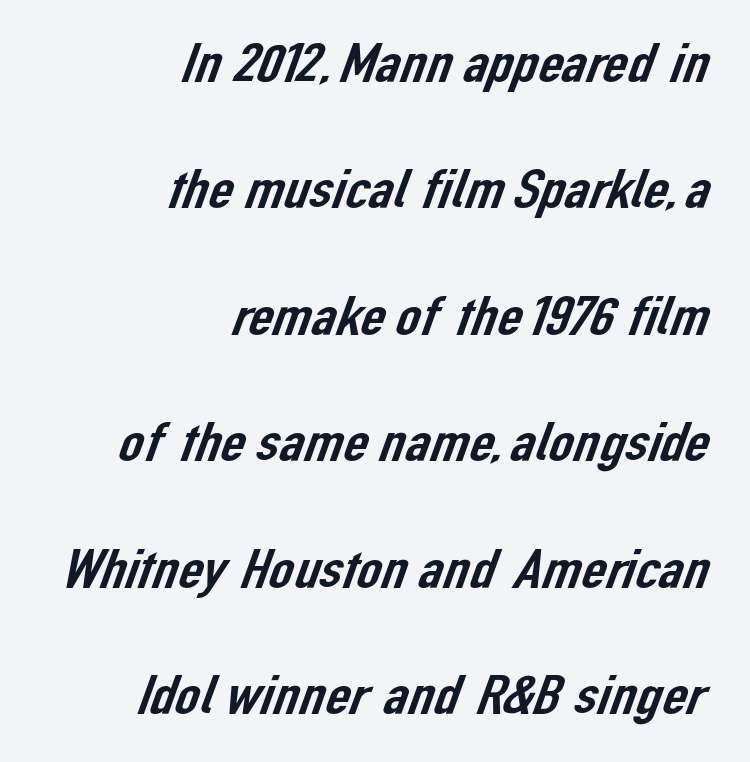
{"serif": "no", "width": "normal", "stroke_contrast": "low", "x_height": "medium", "monospaced": "no", "underline": "no", "align": "right", "line_spacing": "loose", "line_spacing_ratio": 2.3, "letter_spacing": "normal", "letter_spacing_em": 0.0, "glyph_px": 55}
